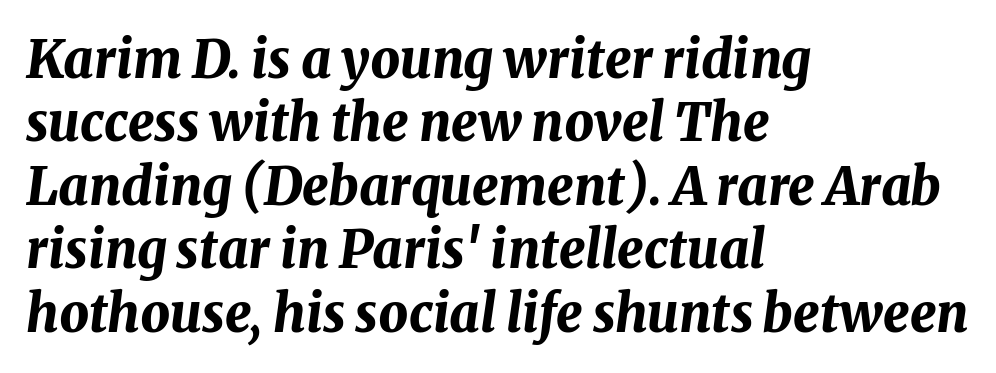
These lines are rendered in a variable-pitch font. Italic? Definitely — the glyphs are oblique. These lines are set flush left with a ragged right edge. This rendering leaves character spacing at its baseline value. Pretty heavy lettering here — definitely bold. No word sits above an underline.
